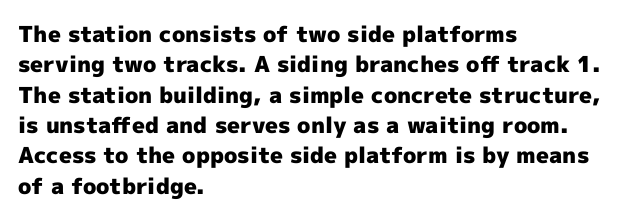
The paragraph shown leans on its left margin. The glyphs have the mass of a bold cut. How are the letters spaced? Ordinarily, with no added tracking. This sample uses an upright cut, with every glyph sitting square on the baseline.
